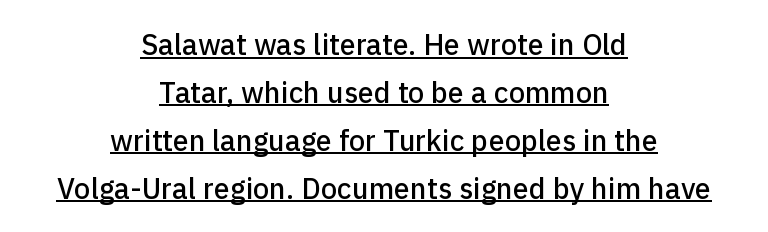
The sample's only ornament is a line tracing under the words. The rendering uses natural spacing where letterforms have individual widths. Unlike italic type, these characters show no tilt at all. No extra tracking has been applied to these lines. Evenly set lines give the paragraph a standard silhouette.
